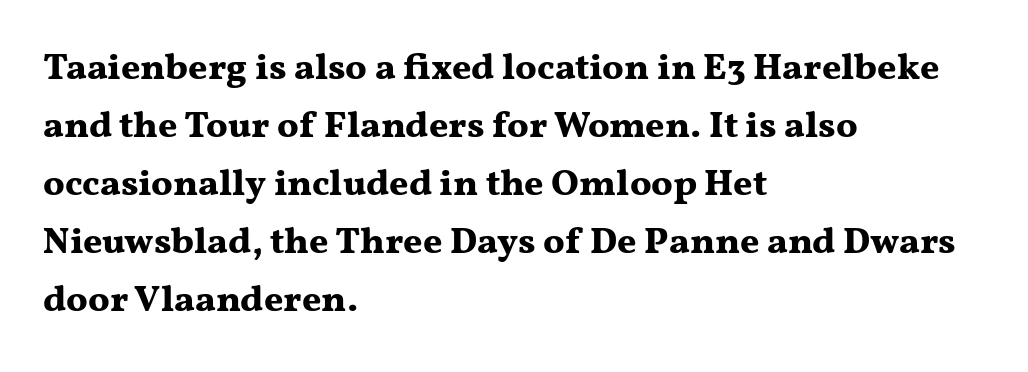
The image shows 37 px bold, wide serif type, upright; set left-aligned, normal line spacing (1.57x), normal letter spacing, not underlined; medium stroke contrast and a medium x-height.
